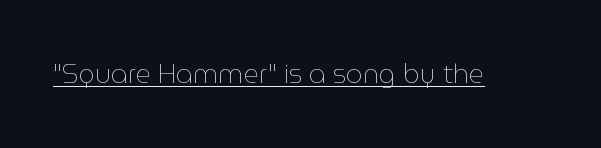
{"italic": "no", "bold": "no", "underline": "yes", "letter_spacing": "normal", "letter_spacing_em": 0.0, "glyph_px": 26}
